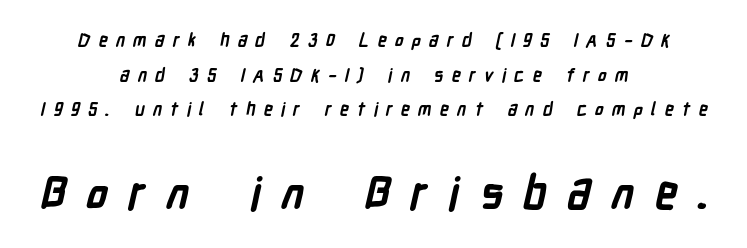
The image shows 45 px semibold, condensed sans-serif type; set centered, loose line spacing (1.93x), unusually wide letter spacing (+0.45 em), not underlined; the second (bottom) block is 2.5x larger; low stroke contrast and a medium x-height.
